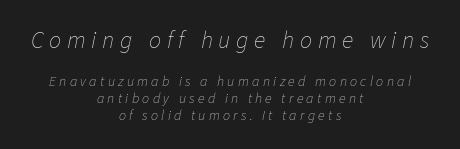
{"italic": "yes", "lean": "right", "slant_degrees": 11, "bold": "no", "underline": "no", "align": "center", "line_spacing_ratio": 1.2, "letter_spacing": "wide", "letter_spacing_em": 0.24, "larger_block": "first", "size_ratio": 1.71, "glyph_px": 24}
